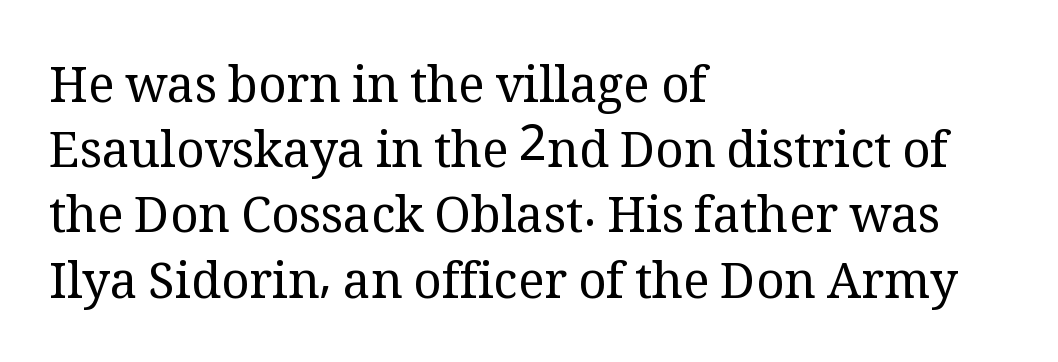
Q: Is the text bold? A: No.
Q: Is the text italic (slanted)? A: No, it is upright.
Q: Is the typeface a serif or a sans-serif typeface? A: Serif.
Q: Is the text underlined? A: No.
Q: How is the paragraph aligned? A: Left-aligned.
Q: Is the spacing between letters normal or unusually wide? A: Normal.
Q: Is the spacing between lines tight, normal or loose? A: Normal.
Q: Width (condensed, normal, or wide)? A: Normal.
Q: Stroke contrast? A: Medium.
Q: x-height? A: Medium.
Q: Monospaced? A: No.
